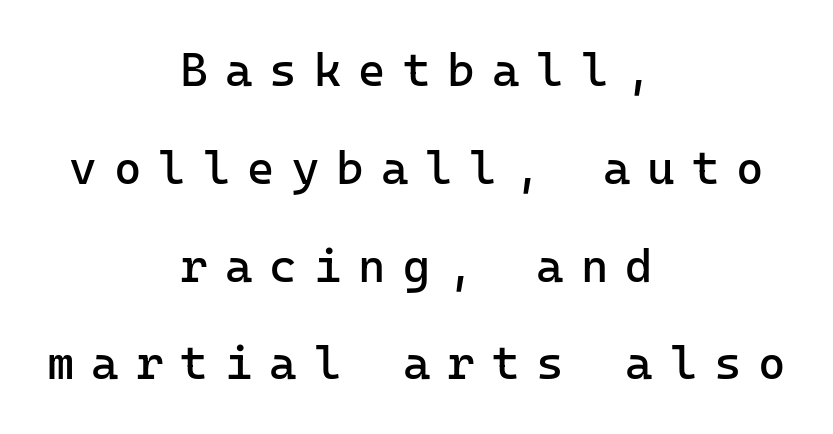
The image shows 47 px regular-weight sans-serif type, upright, monospaced; set centered, loose line spacing (2.08x), unusually wide letter spacing (+0.36 em), not underlined; low stroke contrast and a medium x-height.
